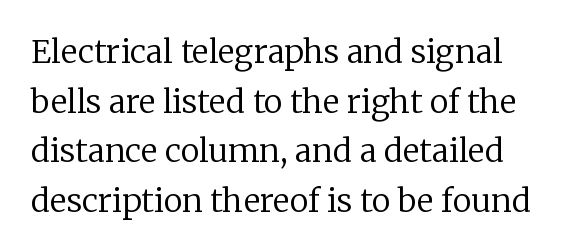
The image shows 32 px regular-weight serif type, upright; set normal line spacing (1.55x), normal letter spacing, not underlined; low stroke contrast and a medium x-height.
